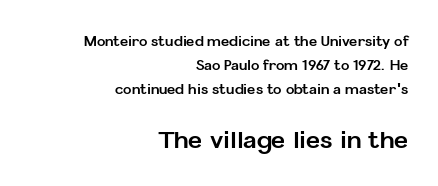
{"italic": "no", "bold": "yes", "underline": "no", "align": "right", "line_spacing_ratio": 1.72, "letter_spacing": "normal", "letter_spacing_em": 0.0, "larger_block": "second", "size_ratio": 1.71, "glyph_px": 24}
